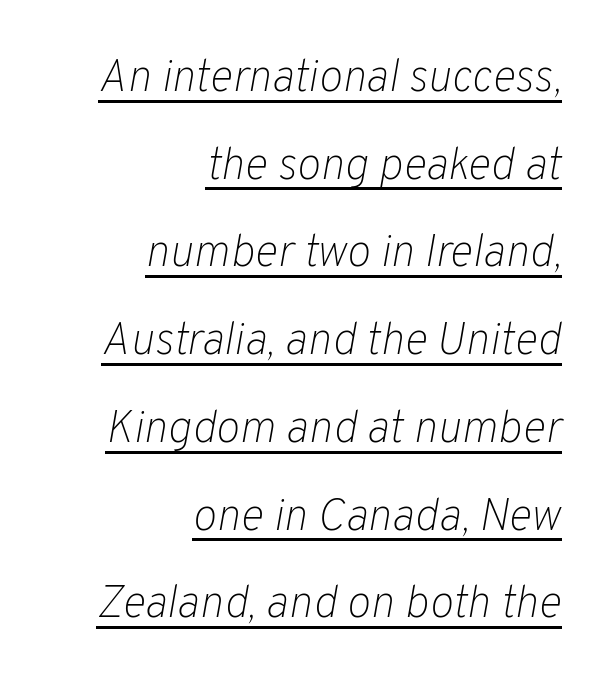
Q: Is the text bold? A: No.
Q: Is the text italic (slanted)? A: Yes, it leans right by about 10 degrees.
Q: Is the text underlined? A: Yes.
Q: How is the paragraph aligned? A: Right-aligned.
Q: Is the spacing between letters normal or unusually wide? A: Normal.
Q: Is the spacing between lines tight, normal or loose? A: Loose.
Q: Width (condensed, normal, or wide)? A: Normal.
Q: Stroke contrast? A: Low.
Q: x-height? A: Medium.
Q: Monospaced? A: No.
